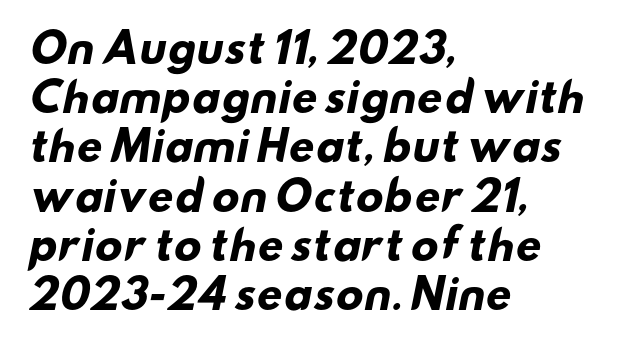
Q: Is the text bold? A: Yes.
Q: Is the typeface a serif or a sans-serif typeface? A: Sans-serif.
Q: Is the text underlined? A: No.
Q: How is the paragraph aligned? A: Left-aligned.
Q: Is the spacing between letters normal or unusually wide? A: Normal.
Q: Width (condensed, normal, or wide)? A: Wide.
Q: Stroke contrast? A: Low.
Q: x-height? A: Small.
Q: Monospaced? A: No.
